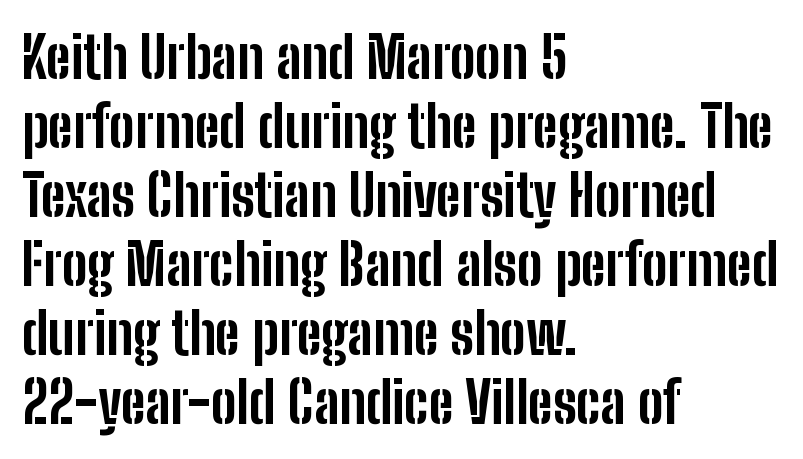
Inter-character spacing is left at the font's built-in metrics. Each line starts at the same left margin while the right side varies. Varying glyph widths throughout — classic text-font behaviour. The typeface chosen for these lines omits serifs.
